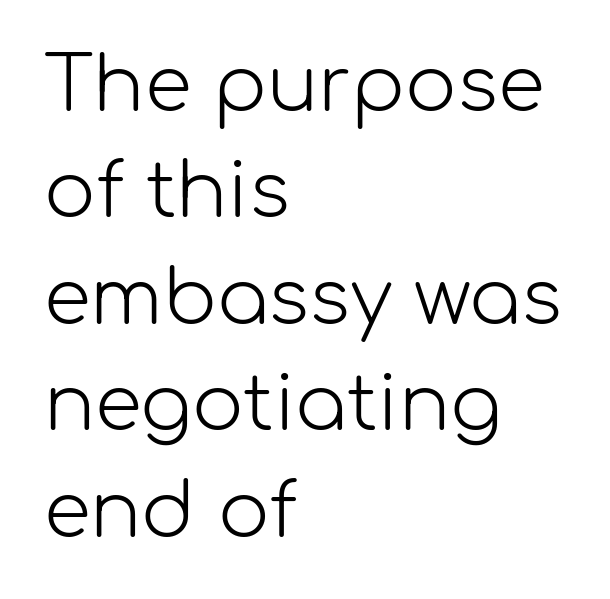
{"serif": "no", "italic": "no", "bold": "no", "weight": "light", "width": "normal", "stroke_contrast": "low", "x_height": "medium", "monospaced": "no", "underline": "no", "align": "left", "line_spacing": "normal", "line_spacing_ratio": 1.4, "letter_spacing": "normal", "letter_spacing_em": 0.0, "glyph_px": 76}
